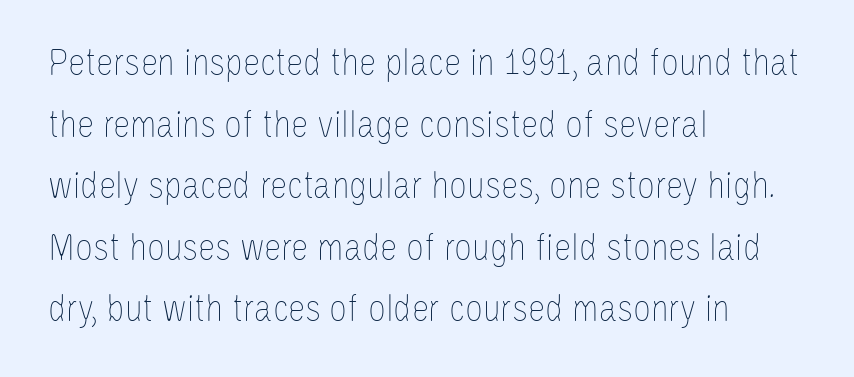
The image shows 39 px thin, condensed type, upright; set left-aligned, normal line spacing (1.58x), normal letter spacing, not underlined; low stroke contrast and a large x-height.
